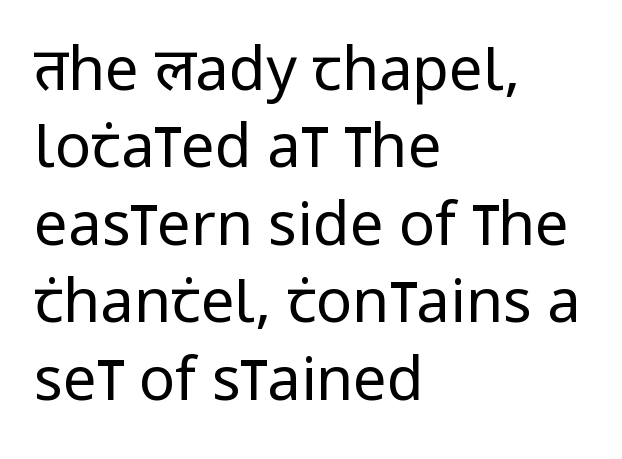
{"serif": "no", "italic": "no", "bold": "no", "weight": "regular", "width": "condensed", "stroke_contrast": "low", "x_height": "large", "monospaced": "no", "underline": "no", "align": "left", "line_spacing": "normal", "line_spacing_ratio": 1.29, "letter_spacing": "normal", "letter_spacing_em": 0.0, "glyph_px": 60}
